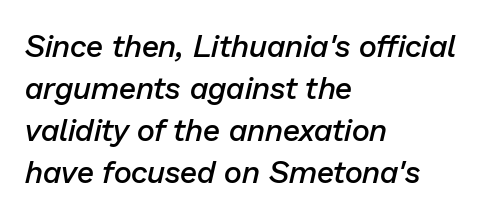
Q: Is the text bold? A: Semi-bold.
Q: Is the text italic (slanted)? A: Yes, it leans right by about 13 degrees.
Q: Is the text underlined? A: No.
Q: How is the paragraph aligned? A: Left-aligned.
Q: Is the spacing between letters normal or unusually wide? A: Normal.
Q: Is the spacing between lines tight, normal or loose? A: Normal.
Q: Width (condensed, normal, or wide)? A: Normal.
Q: Stroke contrast? A: Low.
Q: x-height? A: Medium.
Q: Monospaced? A: No.
